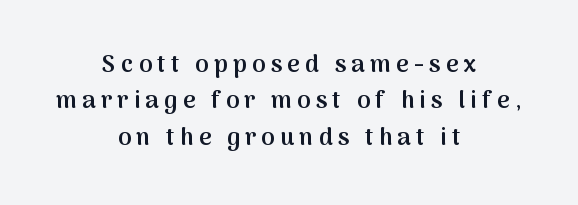
Q: Is the text bold? A: Semi-bold.
Q: Is the text italic (slanted)? A: No, it is upright.
Q: Is the text underlined? A: No.
Q: How is the paragraph aligned? A: Centered.
Q: Is the spacing between letters normal or unusually wide? A: Unusually wide.
Q: Is the spacing between lines tight, normal or loose? A: Normal.
